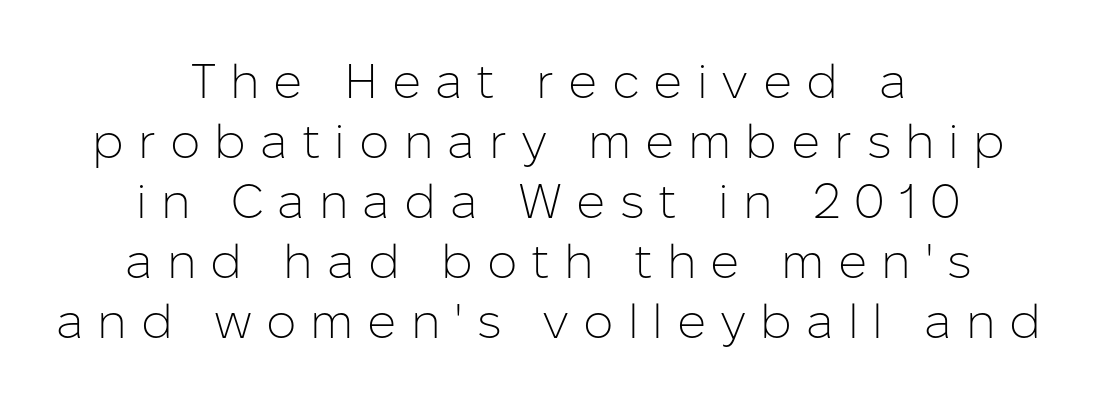
Letters have the restrained weight of plain body copy at most. The letters carry no serifs — their stems end cleanly without finishing strokes. Here the designer chose a conventional face with non-uniform glyph widths. Notice how descenders clear the ascenders below comfortably — that's standard leading.
